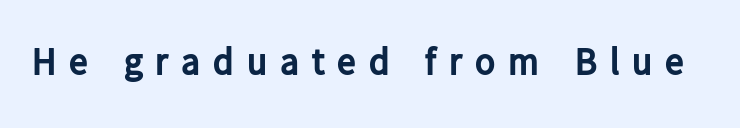
Q: Is the text bold? A: Yes.
Q: Is the text italic (slanted)? A: No, it is upright.
Q: Is the typeface a serif or a sans-serif typeface? A: Sans-serif.
Q: Is the text underlined? A: No.
Q: Is the spacing between letters normal or unusually wide? A: Unusually wide.
Q: Width (condensed, normal, or wide)? A: Normal.
Q: Stroke contrast? A: Low.
Q: x-height? A: Medium.
Q: Monospaced? A: No.
